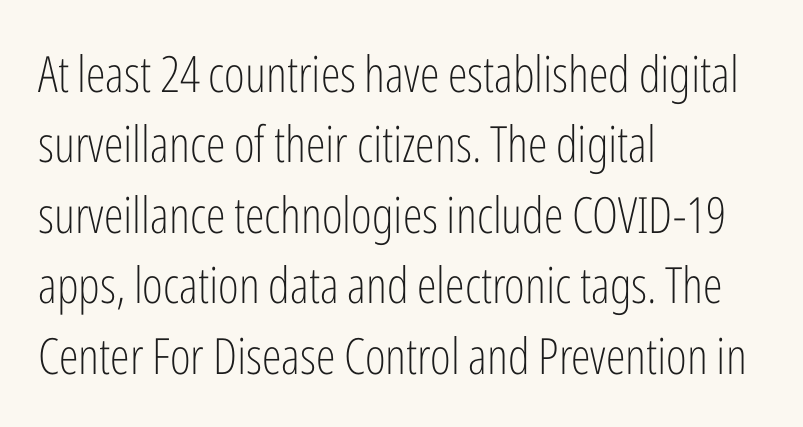
How are the letters spaced? Ordinarily, with no added tracking. This rendering features lettering with no underline. Is there any slant? The stems are plumb. The rows are spaced the way most documents space them. The letters advance in unequal steps, a hallmark of proportional type.
